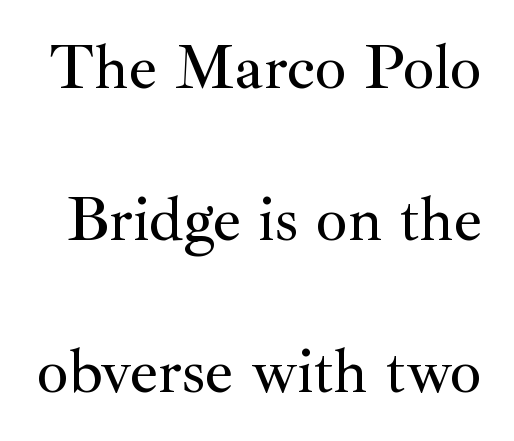
You could not count columns in this text — the font is proportionally spaced. Check where the strokes stop: tiny serifs finish them off. The font's upright variant was chosen for this text. Baseline-to-baseline distance is far greater than the letter height. The gaps between neighbouring characters are ordinary and unremarkable. Check the space under the baseline: it is left empty.
